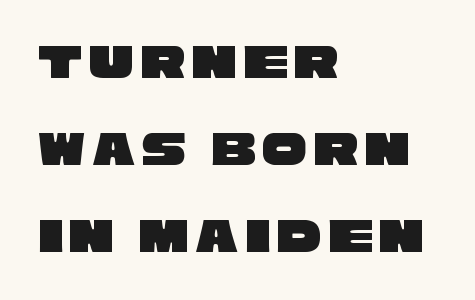
Q: Is the typeface a serif or a sans-serif typeface? A: Sans-serif.
Q: Is the text underlined? A: No.
Q: How is the paragraph aligned? A: Left-aligned.
Q: Width (condensed, normal, or wide)? A: Wide.
Q: Stroke contrast? A: Low.
Q: x-height? A: Large.
Q: Monospaced? A: No.
